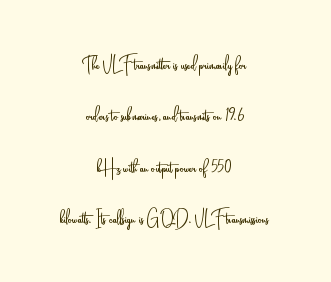
Plain, unruled lines of type. The face looks like a standard text weight, possibly lighter. The rendering positions every line midway between the sides. A great deal of white space separates one row of letters from the next. These lines keep a tight, regular rhythm from letter to letter.
